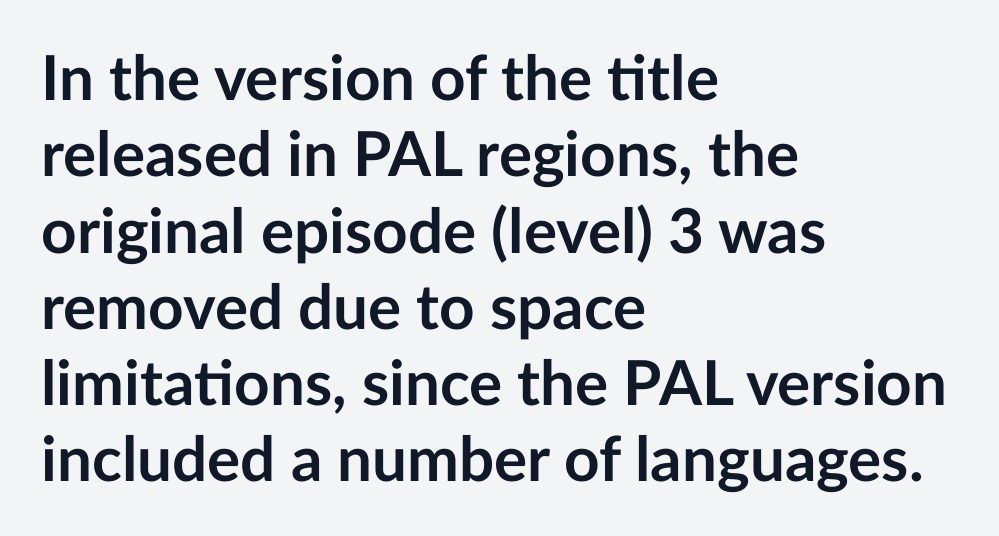
Q: Is the text bold? A: Yes.
Q: Is the text italic (slanted)? A: No, it is upright.
Q: Is the typeface a serif or a sans-serif typeface? A: Sans-serif.
Q: Is the text underlined? A: No.
Q: How is the paragraph aligned? A: Left-aligned.
Q: Is the spacing between letters normal or unusually wide? A: Normal.
Q: Width (condensed, normal, or wide)? A: Normal.
Q: Stroke contrast? A: Low.
Q: x-height? A: Medium.
Q: Monospaced? A: No.
